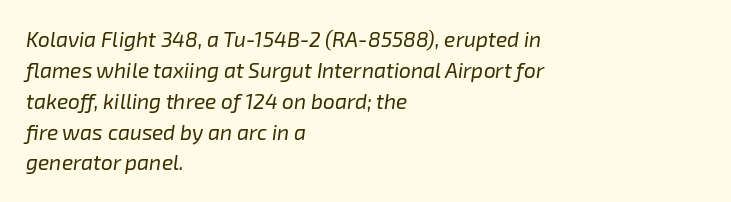
{"italic": "yes", "lean": "right", "slant_degrees": 8, "bold": "no", "underline": "no", "align": "left", "line_spacing": "normal", "line_spacing_ratio": 1.47, "letter_spacing": "normal", "letter_spacing_em": 0.0, "glyph_px": 21}
